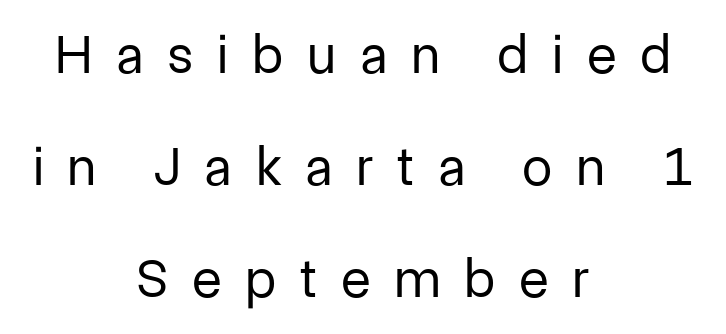
Does the leading feel generous? Absolutely, it's lavish. How are the letters spaced? Widely, with obvious added tracking. No extra ink here — the face is not bold. The specimen omits any rule beneath the text block's lines.
